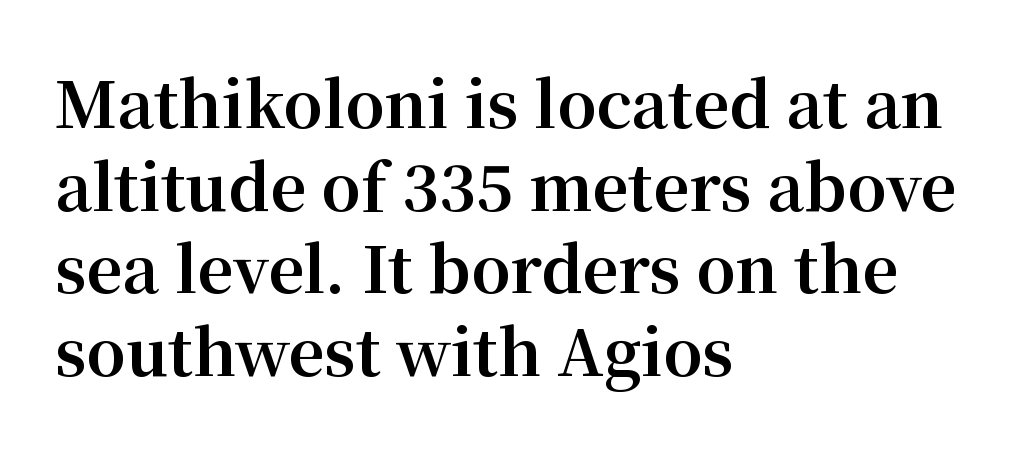
The image shows 63 px bold serif type, upright; set left-aligned, normal line spacing (1.31x), normal letter spacing, not underlined; medium stroke contrast and a medium x-height.
